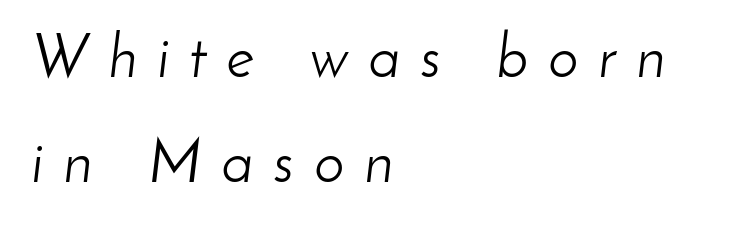
The image shows 60 px light type, italic (leaning right); set left-aligned, line spacing 1.75x, unusually wide letter spacing (+0.34 em), not underlined; low stroke contrast and a small x-height.
